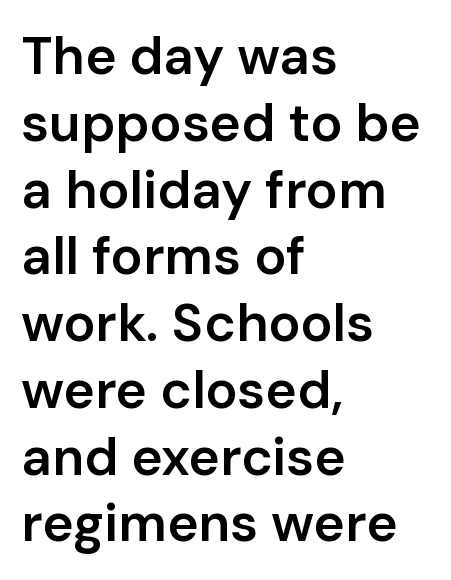
Q: Is the text bold? A: Semi-bold.
Q: Is the text italic (slanted)? A: No, it is upright.
Q: Is the typeface a serif or a sans-serif typeface? A: Sans-serif.
Q: Is the text underlined? A: No.
Q: How is the paragraph aligned? A: Left-aligned.
Q: Is the spacing between letters normal or unusually wide? A: Normal.
Q: Is the spacing between lines tight, normal or loose? A: Normal.
Q: Width (condensed, normal, or wide)? A: Normal.
Q: Stroke contrast? A: Low.
Q: x-height? A: Medium.
Q: Monospaced? A: No.
